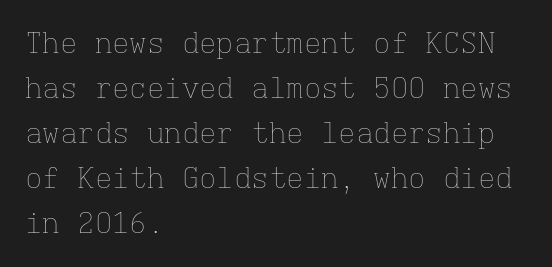
Note the uniform advance width — an 'i' takes as much space as an 'm'. In terms of posture, this sample is upright. Rule under the text: the space is simply empty. Line starts are locked; line ends wander.
